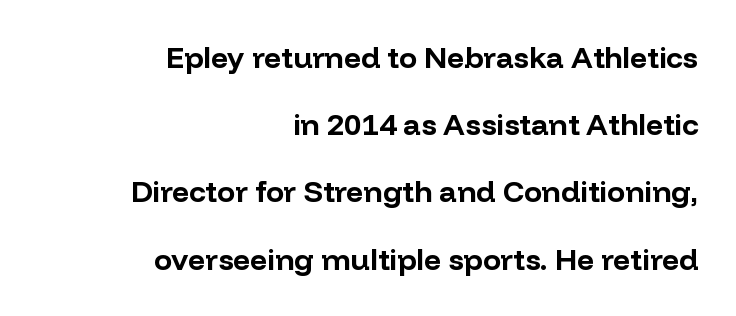
Q: Is the text bold? A: Yes.
Q: Is the text italic (slanted)? A: No, it is upright.
Q: Is the typeface a serif or a sans-serif typeface? A: Sans-serif.
Q: Is the text underlined? A: No.
Q: How is the paragraph aligned? A: Right-aligned.
Q: Is the spacing between letters normal or unusually wide? A: Normal.
Q: Is the spacing between lines tight, normal or loose? A: Loose.
Q: Width (condensed, normal, or wide)? A: Normal.
Q: Stroke contrast? A: Low.
Q: x-height? A: Medium.
Q: Monospaced? A: No.
